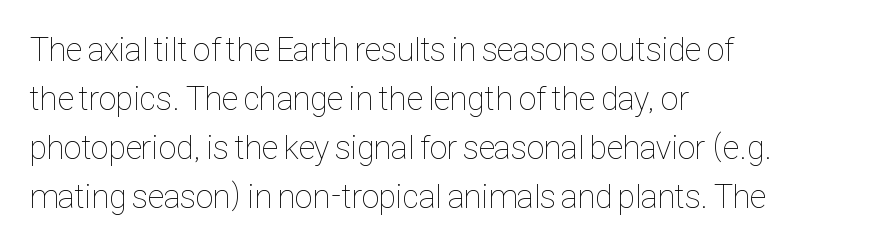
In terms of leading, this rendering sits right in the middle. In CSS terms this would be text-align: left. Lines of text with bare space underneath. Do the characters align in a grid? No, the font is proportional. Posture: vertical.
